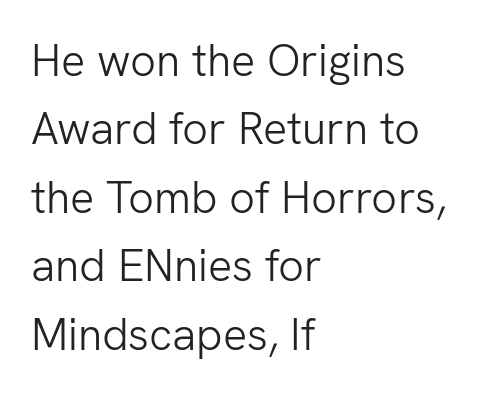
Q: Is the text bold? A: No.
Q: Is the text italic (slanted)? A: No, it is upright.
Q: Is the typeface a serif or a sans-serif typeface? A: Sans-serif.
Q: Is the text underlined? A: No.
Q: How is the paragraph aligned? A: Left-aligned.
Q: Is the spacing between letters normal or unusually wide? A: Normal.
Q: Is the spacing between lines tight, normal or loose? A: Normal.
Q: Width (condensed, normal, or wide)? A: Normal.
Q: Stroke contrast? A: Low.
Q: x-height? A: Medium.
Q: Monospaced? A: No.
